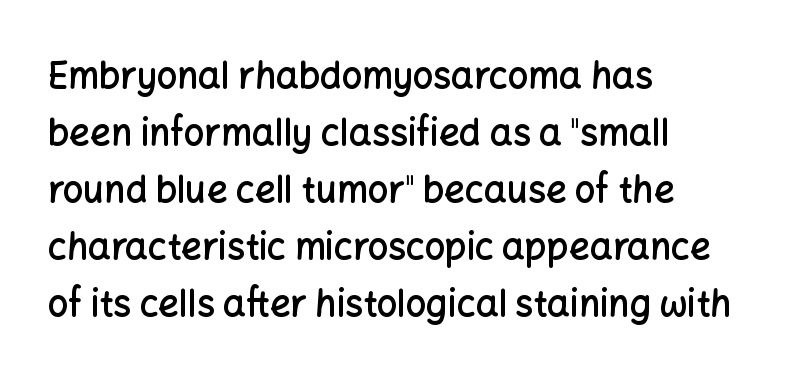
The image shows 36 px semibold sans-serif type, upright; set left-aligned, normal line spacing (1.58x), normal letter spacing, not underlined; low stroke contrast and a medium x-height.
